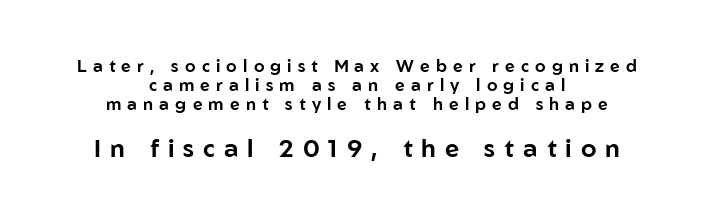
Q: Is the text italic (slanted)? A: No, it is upright.
Q: Is the text underlined? A: No.
Q: How is the paragraph aligned? A: Centered.
Q: Is the spacing between letters normal or unusually wide? A: Unusually wide.
Q: Is the spacing between lines tight, normal or loose? A: Tight.
Q: Which block of text is set in a larger size, the first (top) or the second (bottom)? A: The second (bottom) one.
